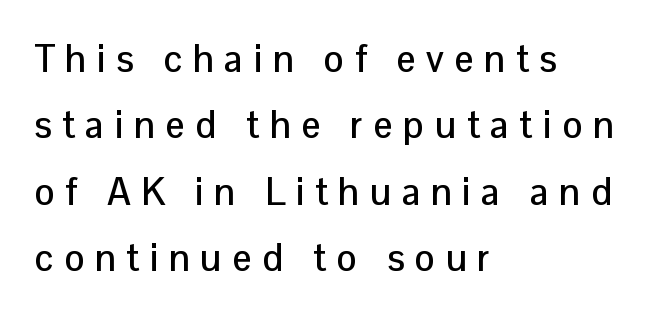
Q: Is the text italic (slanted)? A: No, it is upright.
Q: Is the typeface a serif or a sans-serif typeface? A: Sans-serif.
Q: Is the text underlined? A: No.
Q: How is the paragraph aligned? A: Left-aligned.
Q: Is the spacing between letters normal or unusually wide? A: Unusually wide.
Q: Width (condensed, normal, or wide)? A: Normal.
Q: Stroke contrast? A: Low.
Q: x-height? A: Medium.
Q: Monospaced? A: No.
